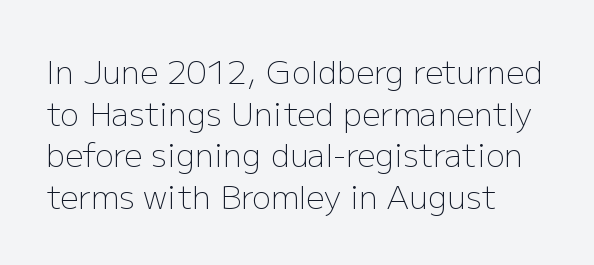
The image shows 32 px light sans-serif type, upright; set left-aligned, normal line spacing (1.3x), normal letter spacing, not underlined; low stroke contrast and a medium x-height.
